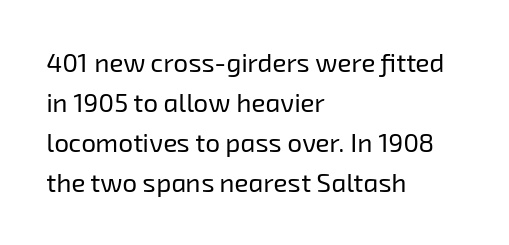
{"bold": "no", "underline": "no", "align": "left", "line_spacing": "normal", "line_spacing_ratio": 1.54, "letter_spacing": "normal", "letter_spacing_em": 0.0, "glyph_px": 26}
